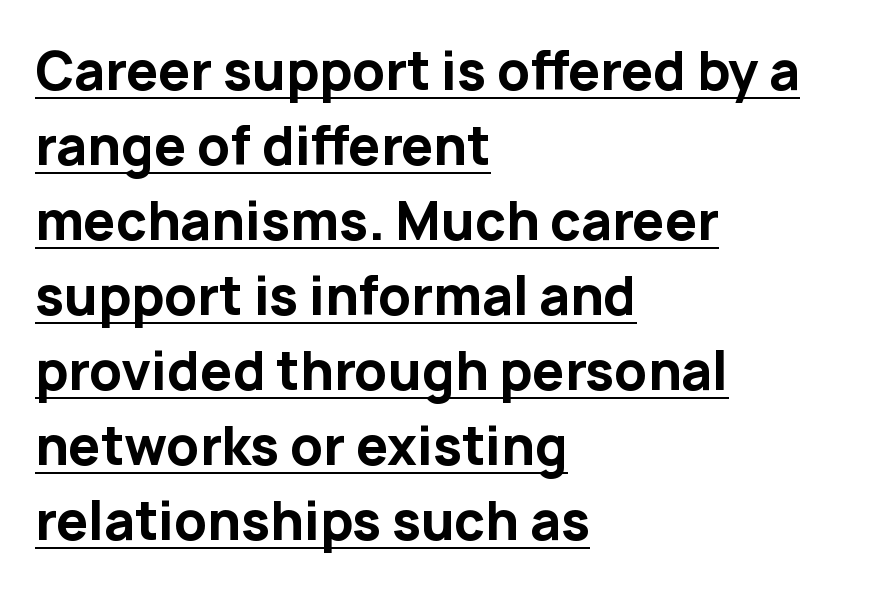
The image shows 51 px bold sans-serif type, upright; set left-aligned, normal line spacing (1.47x), normal letter spacing, underlined; low stroke contrast and a medium x-height.
